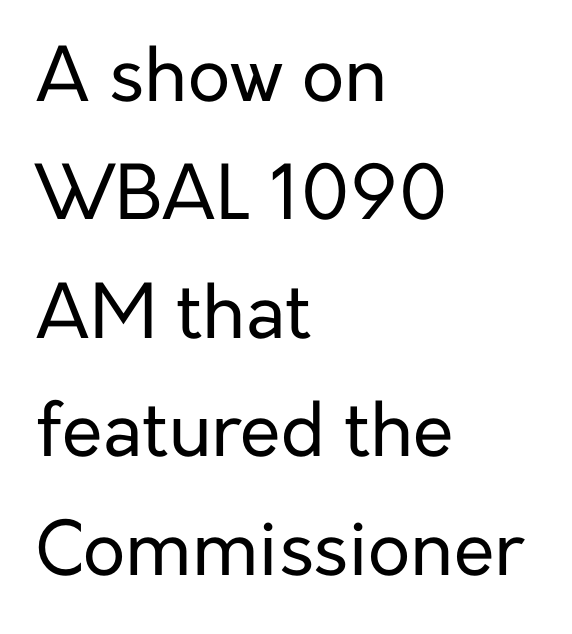
Default kerning and tracking; the words read as compact shapes. Look at the bottom of the vertical strokes: they stop flat, with no serifs. Counters stay open thanks to moderate or lighter strokes. These lines stack with their left ends in a neat column. These lines were composed using upright roman letters. The strip under each line holds only bare page.
